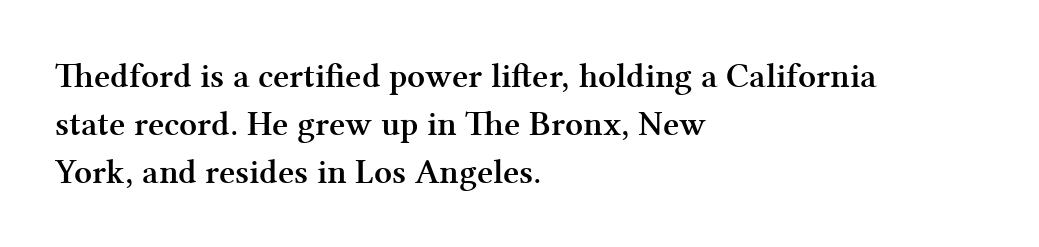
{"serif": "yes", "italic": "no", "bold": "yes", "weight": "semibold", "width": "normal", "stroke_contrast": "medium", "x_height": "medium", "monospaced": "no", "underline": "no", "align": "left", "line_spacing": "normal", "line_spacing_ratio": 1.37, "letter_spacing": "normal", "letter_spacing_em": 0.0, "glyph_px": 35}
